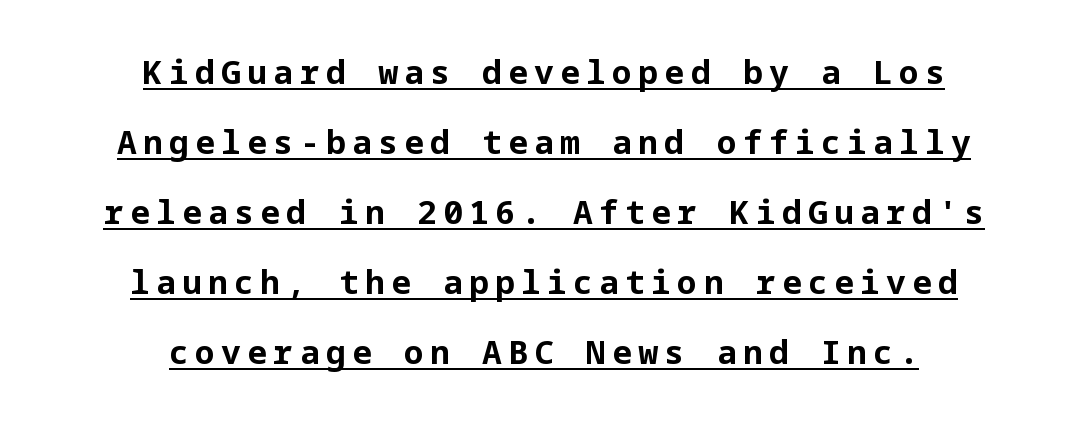
{"serif": "no", "italic": "no", "bold": "yes", "weight": "bold", "width": "normal", "stroke_contrast": "low", "x_height": "medium", "underline": "yes", "align": "center", "line_spacing": "loose", "line_spacing_ratio": 2.12, "glyph_px": 33}
